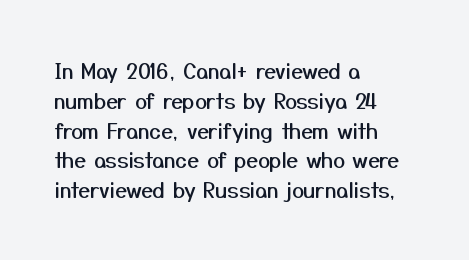
Which margin do the lines hug? The left one — the right edge is uneven. The letters stand upright; this is a roman face. Any mark beneath the type? The region is blank. The space between consecutive lines is moderate. No extra tracking has been applied to these lines.
